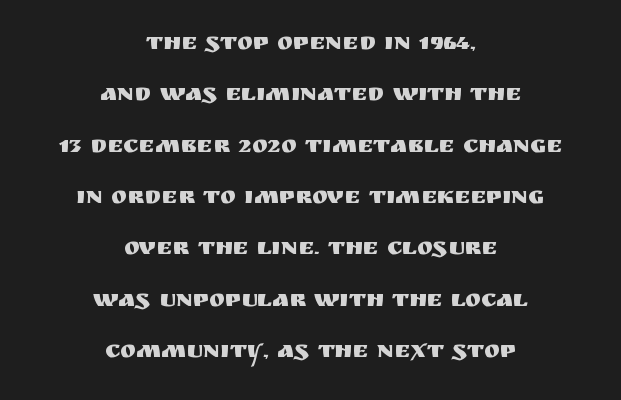
{"italic": "no", "underline": "no", "align": "center", "line_spacing": "loose", "line_spacing_ratio": 2.14, "letter_spacing": "normal", "letter_spacing_em": 0.0, "glyph_px": 24}
